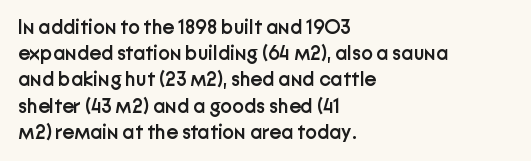
{"italic": "no", "bold": "semi", "underline": "no", "align": "left", "line_spacing": "normal", "line_spacing_ratio": 1.31, "letter_spacing": "normal", "letter_spacing_em": 0.0, "glyph_px": 20}
